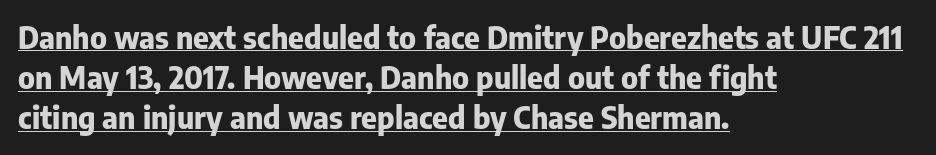
{"serif": "no", "italic": "no", "bold": "yes", "weight": "heavy", "width": "normal", "stroke_contrast": "low", "x_height": "medium", "monospaced": "no", "underline": "yes", "align": "left", "line_spacing": "normal", "line_spacing_ratio": 1.34, "letter_spacing": "normal", "letter_spacing_em": 0.0, "glyph_px": 30}
